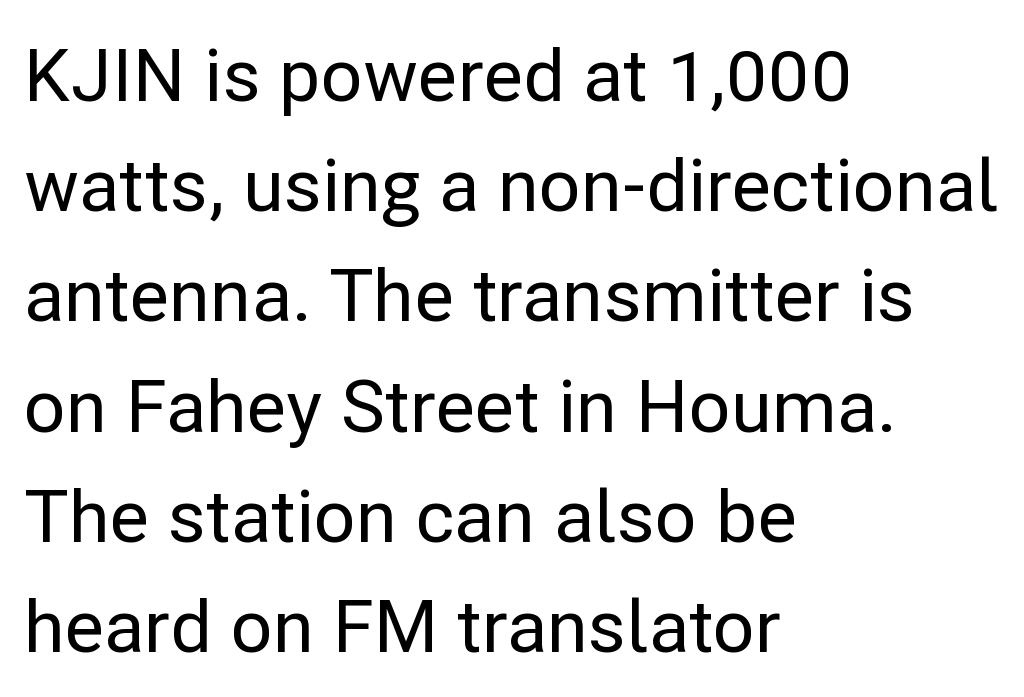
{"serif": "no", "italic": "no", "width": "normal", "stroke_contrast": "low", "x_height": "medium", "monospaced": "no", "underline": "no", "align": "left", "line_spacing": "normal", "line_spacing_ratio": 1.51, "letter_spacing": "normal", "letter_spacing_em": 0.0, "glyph_px": 73}
